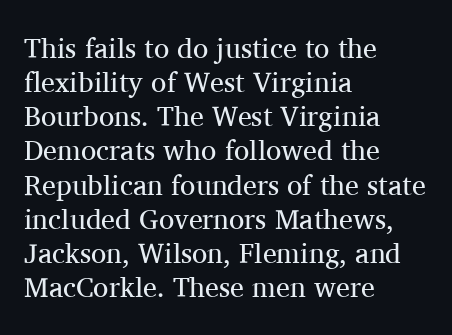
Q: Is the text bold? A: No.
Q: Is the text italic (slanted)? A: No, it is upright.
Q: Is the typeface a serif or a sans-serif typeface? A: Serif.
Q: Is the text underlined? A: No.
Q: How is the paragraph aligned? A: Left-aligned.
Q: Is the spacing between letters normal or unusually wide? A: Normal.
Q: Width (condensed, normal, or wide)? A: Normal.
Q: Stroke contrast? A: Medium.
Q: x-height? A: Medium.
Q: Monospaced? A: No.
